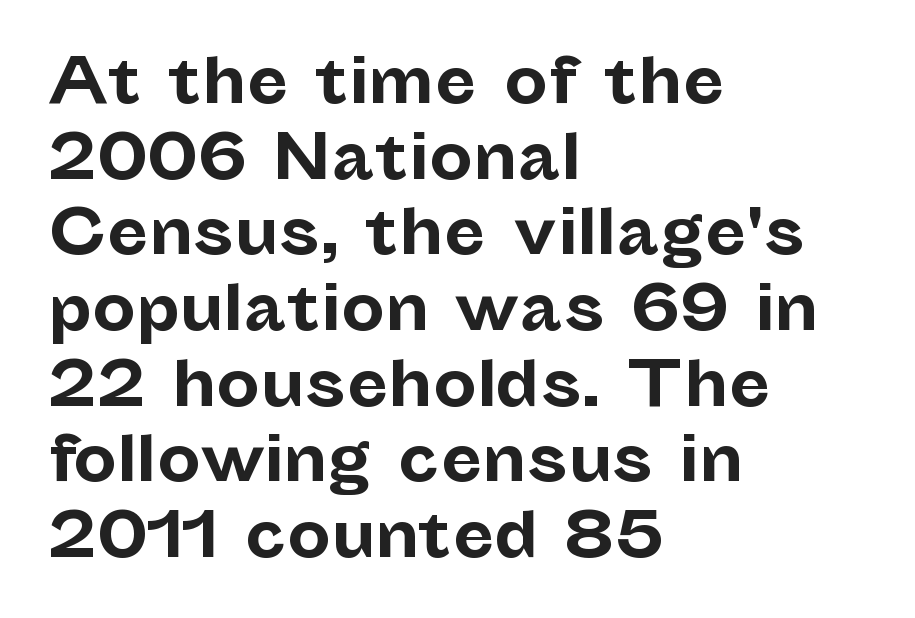
Short note: letters normally spaced. Rule under the text: the space is simply empty. The lettering stays uniformly vertical, giving the passage a roman look. Alignment: flush left. Heavy-handed strokes throughout: this text is bold.
